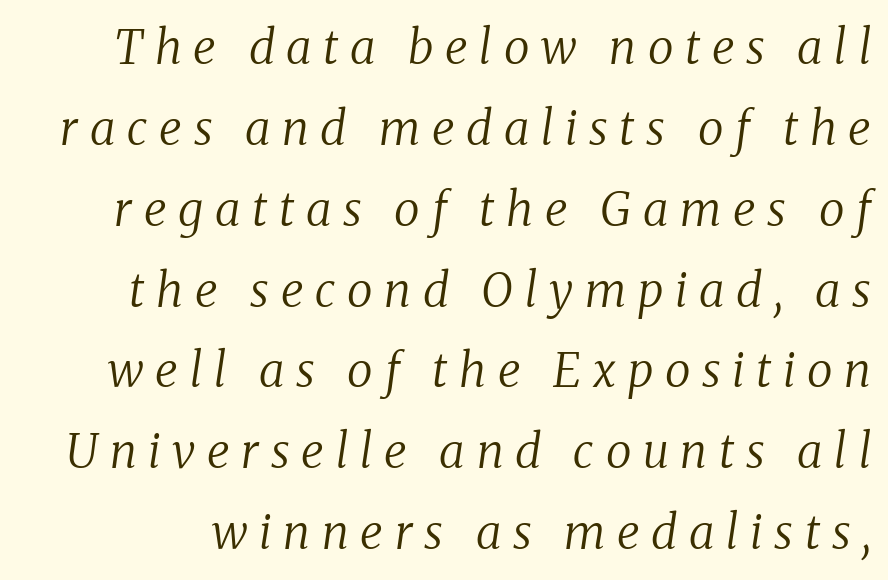
{"serif": "yes", "italic": "yes", "lean": "right", "slant_degrees": 8, "bold": "no", "weight": "regular", "width": "normal", "stroke_contrast": "medium", "x_height": "medium", "monospaced": "no", "underline": "no", "line_spacing_ratio": 1.72, "letter_spacing": "wide", "letter_spacing_em": 0.25, "glyph_px": 47}
